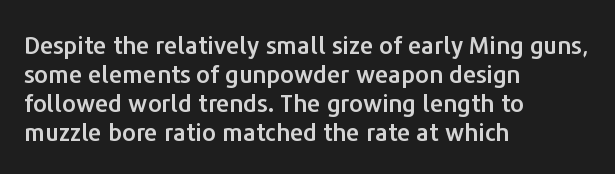
The area under the type is left untouched. Is the block centered? No — it sits flush against the left margin. Default kerning and tracking; the words read as compact shapes. Is there any slant? The stems are plumb.
